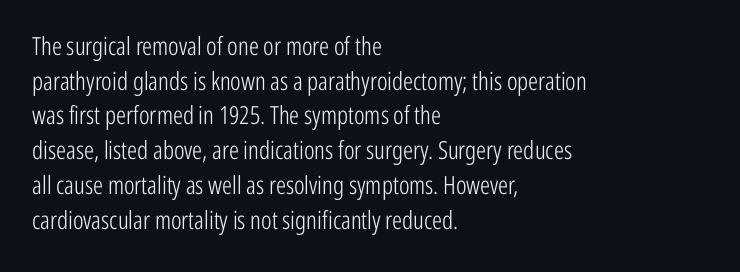
{"italic": "no", "bold": "no", "underline": "no", "align": "left", "line_spacing": "normal", "line_spacing_ratio": 1.39, "letter_spacing": "normal", "letter_spacing_em": 0.0, "glyph_px": 25}
